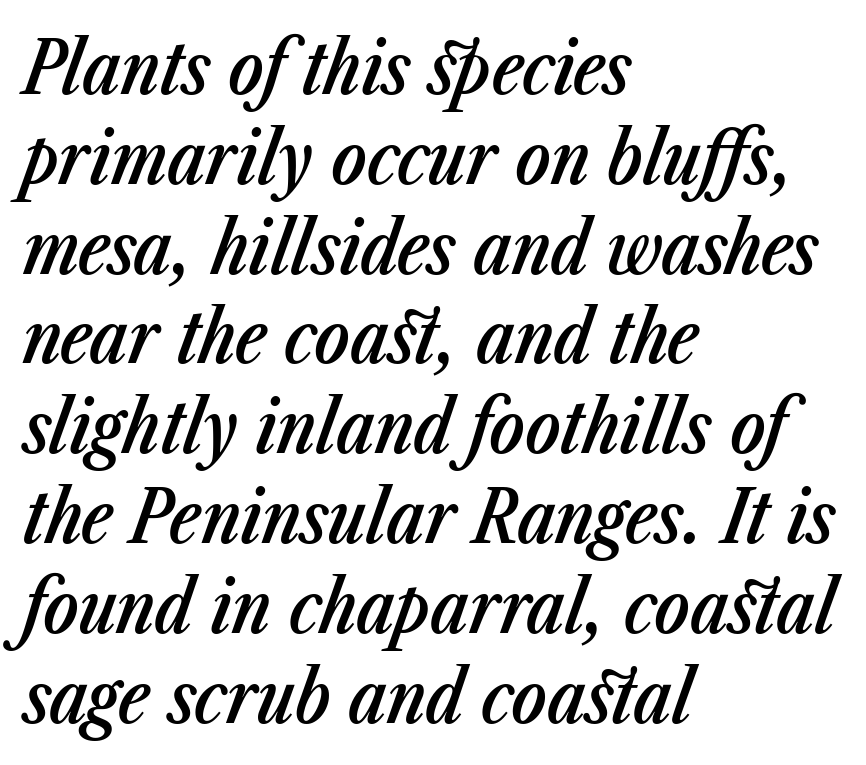
{"italic": "yes", "lean": "right", "slant_degrees": 23, "bold": "semi", "weight": "semibold", "width": "condensed", "stroke_contrast": "low", "x_height": "medium", "monospaced": "no", "underline": "no", "align": "left", "line_spacing_ratio": 1.23, "letter_spacing": "normal", "letter_spacing_em": 0.0, "glyph_px": 73}
